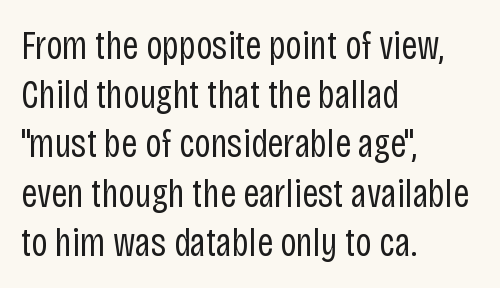
The image shows 40 px regular-weight, condensed sans-serif type, upright; set left-aligned, line spacing 1.23x, normal letter spacing, not underlined; low stroke contrast and a large x-height.
